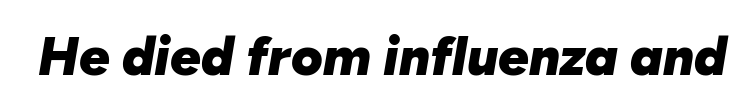
Q: Is the text bold? A: Yes.
Q: Is the text italic (slanted)? A: Yes, it leans right by about 10 degrees.
Q: Is the text underlined? A: No.
Q: Is the spacing between letters normal or unusually wide? A: Normal.
Q: Width (condensed, normal, or wide)? A: Normal.
Q: Stroke contrast? A: Low.
Q: x-height? A: Medium.
Q: Monospaced? A: No.
